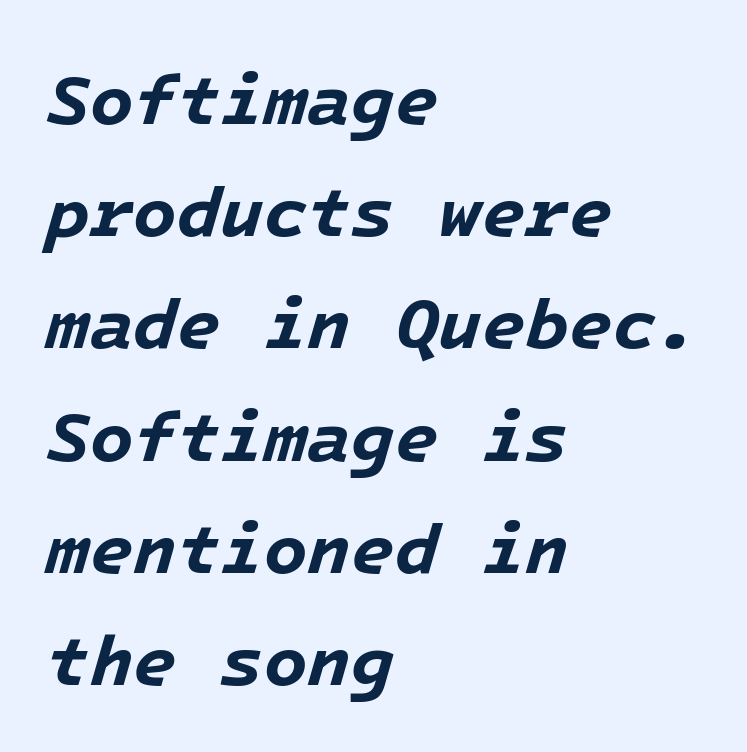
{"italic": "yes", "lean": "right", "slant_degrees": 16, "bold": "yes", "weight": "bold", "width": "normal", "stroke_contrast": "low", "x_height": "medium", "underline": "no", "align": "left", "line_spacing": "normal", "line_spacing_ratio": 1.58, "letter_spacing": "normal", "letter_spacing_em": 0.0, "glyph_px": 71}
